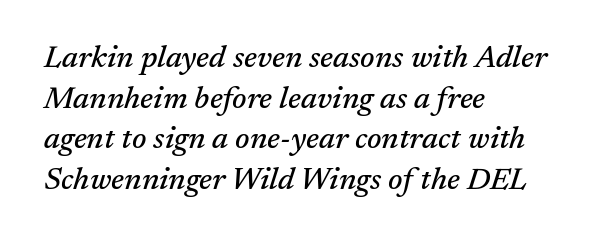
The image shows 31 px serif type, italic (leaning right); set left-aligned, normal line spacing (1.31x), normal letter spacing, not underlined; medium stroke contrast and a medium x-height.
